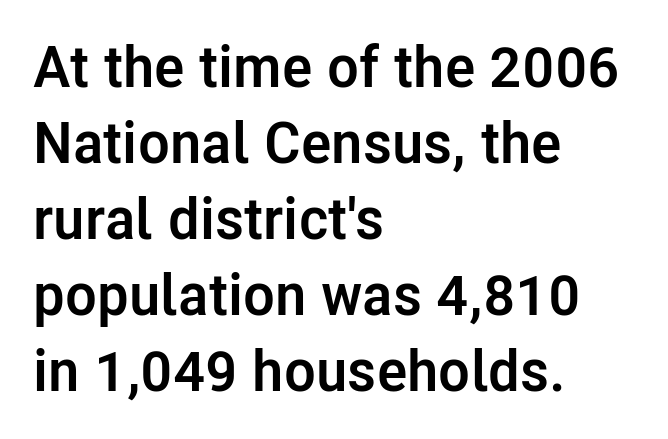
The image shows 58 px semibold sans-serif type, upright; set left-aligned, normal line spacing (1.31x), normal letter spacing, not underlined; low stroke contrast and a medium x-height.
